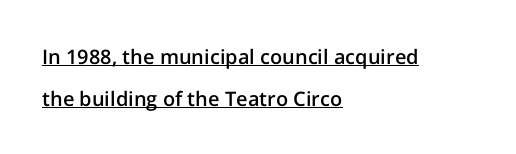
Q: Is the text bold? A: Semi-bold.
Q: Is the text italic (slanted)? A: No, it is upright.
Q: Is the text underlined? A: Yes.
Q: How is the paragraph aligned? A: Left-aligned.
Q: Is the spacing between letters normal or unusually wide? A: Normal.
Q: Is the spacing between lines tight, normal or loose? A: Loose.
